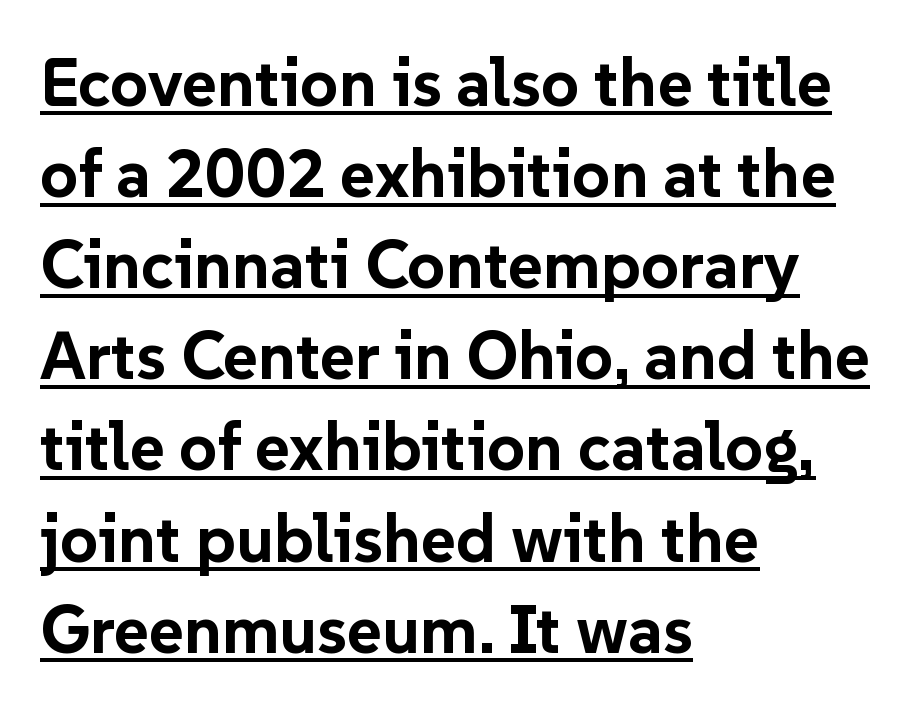
{"serif": "no", "italic": "no", "bold": "yes", "weight": "bold", "width": "normal", "stroke_contrast": "low", "x_height": "medium", "monospaced": "no", "underline": "yes", "align": "left", "line_spacing": "normal", "line_spacing_ratio": 1.36, "letter_spacing": "normal", "letter_spacing_em": 0.0, "glyph_px": 67}
